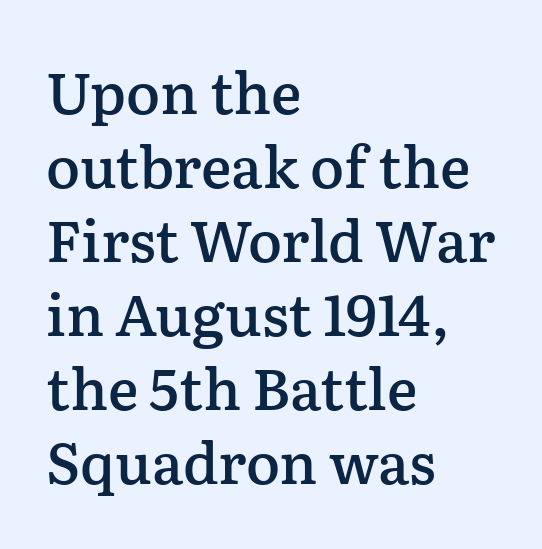
Q: Is the text bold? A: Semi-bold.
Q: Is the text italic (slanted)? A: No, it is upright.
Q: Is the typeface a serif or a sans-serif typeface? A: Serif.
Q: Is the text underlined? A: No.
Q: How is the paragraph aligned? A: Left-aligned.
Q: Is the spacing between letters normal or unusually wide? A: Normal.
Q: Is the spacing between lines tight, normal or loose? A: Normal.
Q: Width (condensed, normal, or wide)? A: Normal.
Q: Stroke contrast? A: Low.
Q: x-height? A: Medium.
Q: Monospaced? A: No.
